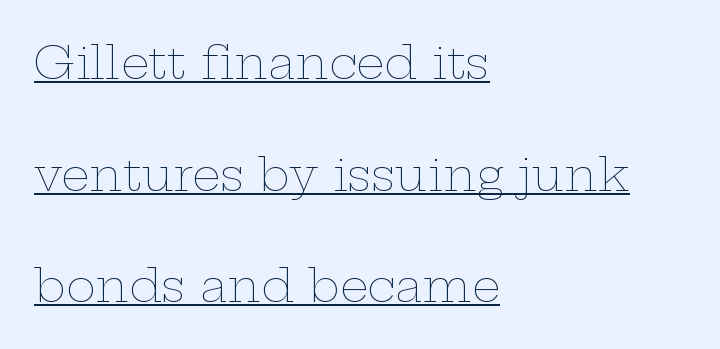
{"italic": "no", "bold": "no", "weight": "thin", "width": "wide", "stroke_contrast": "low", "x_height": "medium", "monospaced": "no", "underline": "yes", "align": "left", "line_spacing": "loose", "line_spacing_ratio": 2.48, "letter_spacing": "normal", "letter_spacing_em": 0.0, "glyph_px": 45}
